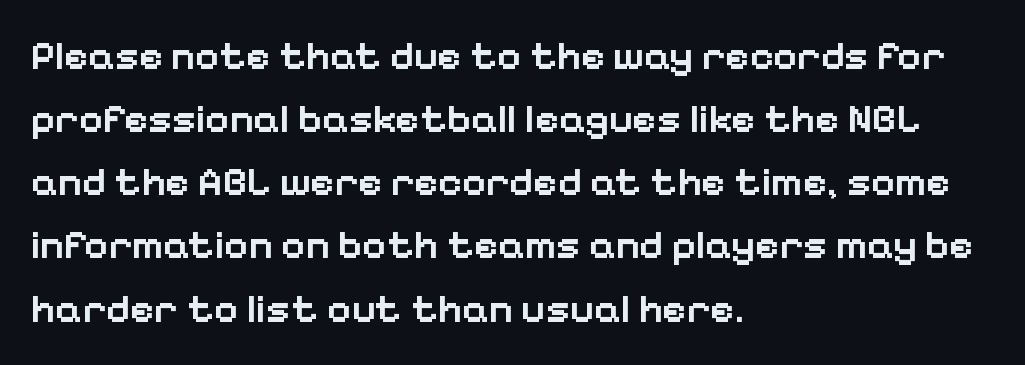
Q: Is the text bold? A: Semi-bold.
Q: Is the text italic (slanted)? A: No, it is upright.
Q: Is the typeface a serif or a sans-serif typeface? A: Sans-serif.
Q: Is the text underlined? A: No.
Q: How is the paragraph aligned? A: Left-aligned.
Q: Is the spacing between letters normal or unusually wide? A: Normal.
Q: Is the spacing between lines tight, normal or loose? A: Normal.
Q: Width (condensed, normal, or wide)? A: Normal.
Q: Stroke contrast? A: Low.
Q: x-height? A: Medium.
Q: Monospaced? A: No.
